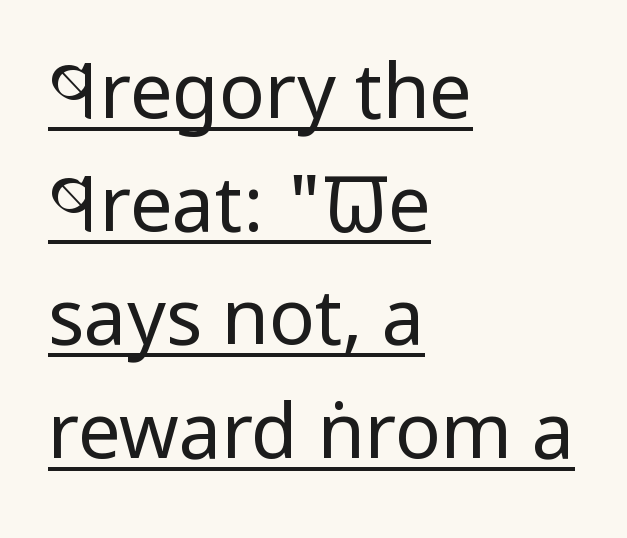
{"serif": "no", "italic": "no", "bold": "no", "weight": "regular", "width": "condensed", "stroke_contrast": "low", "x_height": "large", "monospaced": "no", "underline": "yes", "align": "left", "line_spacing": "normal", "line_spacing_ratio": 1.49, "letter_spacing": "normal", "letter_spacing_em": 0.0, "glyph_px": 76}
